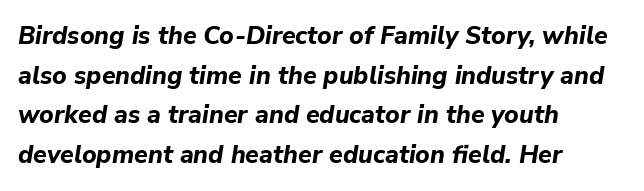
Q: Is the text bold? A: Yes.
Q: Is the text italic (slanted)? A: Yes, it leans right by about 9 degrees.
Q: Is the text underlined? A: No.
Q: How is the paragraph aligned? A: Left-aligned.
Q: Is the spacing between letters normal or unusually wide? A: Normal.
Q: Is the spacing between lines tight, normal or loose? A: Normal.
